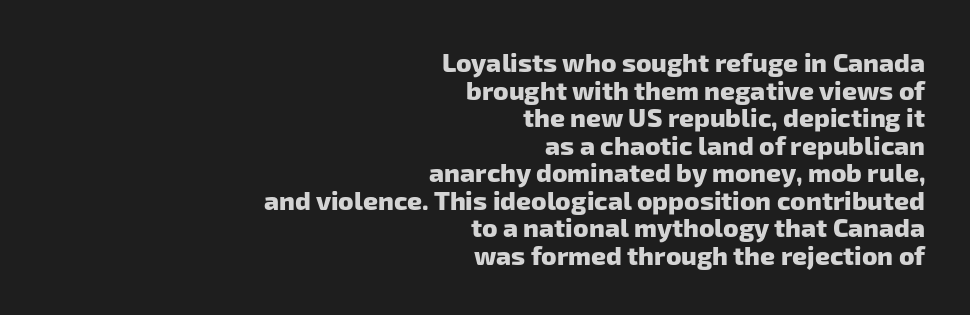
The image shows 26 px bold type; set right-aligned, tight line spacing (1.06x), normal letter spacing, not underlined.
